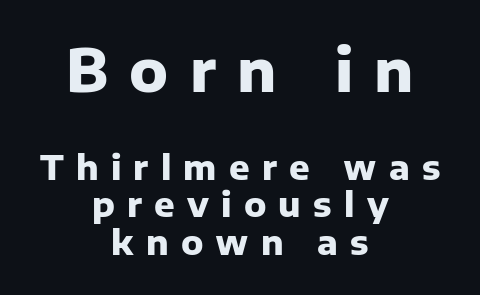
Character widths vary here, with narrow letters taking less room than wide ones. The typography opts for an upright posture over an oblique one. Words appear elongated and porous because spacing is wide. Large over small — that's the arrangement of the two blocks here. A clean baseline with only descenders dipping below it.
